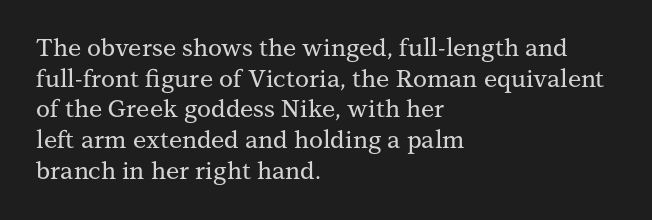
The image shows 24 px text type, upright; set left-aligned, normal line spacing (1.28x), normal letter spacing, not underlined.
